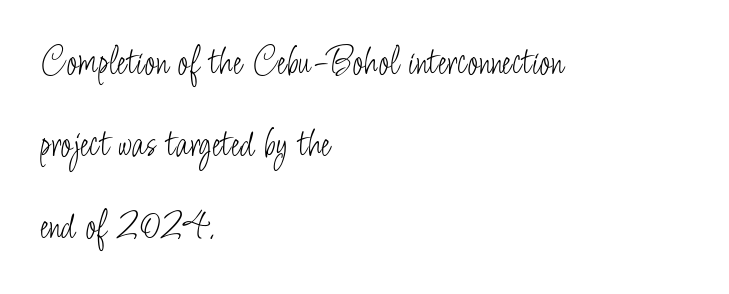
The image shows 41 px light, condensed sans-serif type; set left-aligned, loose line spacing (2.0x), normal letter spacing, not underlined; low stroke contrast and a small x-height.
